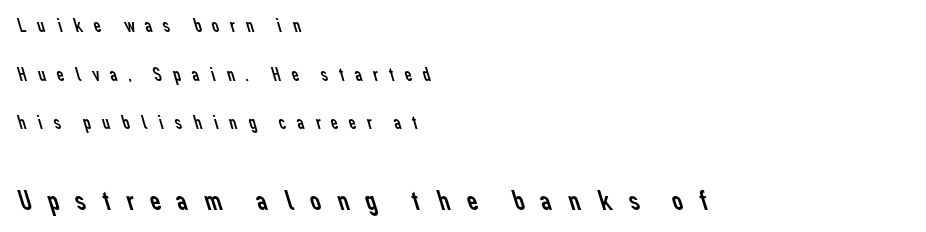
The image shows 30 px regular-weight sans-serif type; set left-aligned, loose line spacing (2.43x), unusually wide letter spacing (+0.45 em), not underlined; the second (bottom) block is 1.5x larger; low stroke contrast and a medium x-height.
